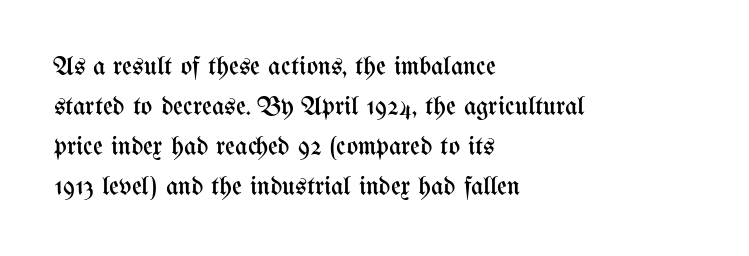
Italic: no, the glyphs are upright roman. Observe the ordinary spacing: letters are neighbours, not strangers. Line spacing here is normal. The zone under the glyphs is completely vacant. These lines stack with their left ends in a neat column.
